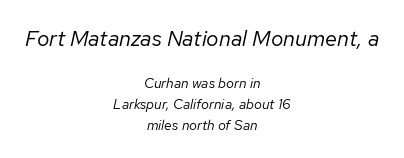
{"italic": "yes", "lean": "right", "slant_degrees": 12, "bold": "no", "underline": "no", "align": "center", "line_spacing": "normal", "line_spacing_ratio": 1.48, "letter_spacing": "normal", "letter_spacing_em": 0.0, "larger_block": "first", "size_ratio": 1.57, "glyph_px": 22}
